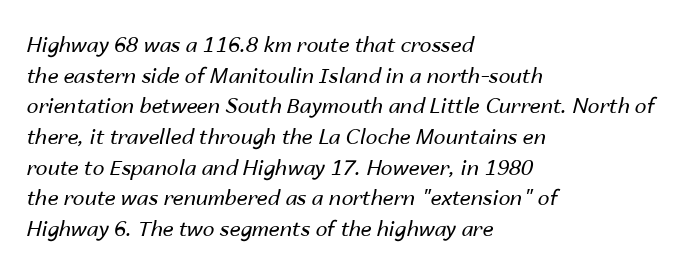
A student would call this left alignment; a typographer would say flush left, rag right. Short note: letters normally spaced. A typesetter would call this leading conventional body-copy spacing. Compared with a typical body face, this is equally light or lighter still. This is oblique type, the kind used for emphasis or titles. Has an underline been added? It has not.
